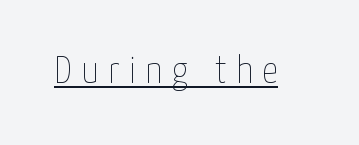
Q: Is the text bold? A: No.
Q: Is the text italic (slanted)? A: No, it is upright.
Q: Is the text underlined? A: Yes.
Q: Is the spacing between letters normal or unusually wide? A: Unusually wide.
Q: Width (condensed, normal, or wide)? A: Condensed.
Q: Stroke contrast? A: Low.
Q: x-height? A: Medium.
Q: Monospaced? A: No.
